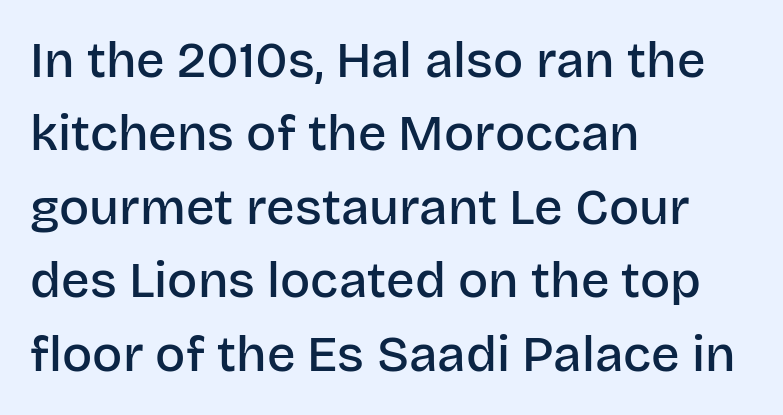
Q: Is the text bold? A: Semi-bold.
Q: Is the text italic (slanted)? A: No, it is upright.
Q: Is the typeface a serif or a sans-serif typeface? A: Sans-serif.
Q: Is the text underlined? A: No.
Q: How is the paragraph aligned? A: Left-aligned.
Q: Is the spacing between letters normal or unusually wide? A: Normal.
Q: Is the spacing between lines tight, normal or loose? A: Normal.
Q: Width (condensed, normal, or wide)? A: Normal.
Q: Stroke contrast? A: Low.
Q: x-height? A: Large.
Q: Monospaced? A: No.
